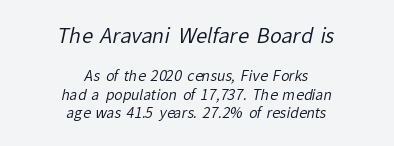
Q: Is the text bold? A: No.
Q: Is the text underlined? A: No.
Q: How is the paragraph aligned? A: Centered.
Q: Is the spacing between letters normal or unusually wide? A: Normal.
Q: Is the spacing between lines tight, normal or loose? A: Normal.
Q: Which block of text is set in a larger size, the first (top) or the second (bottom)? A: The first (top) one.
